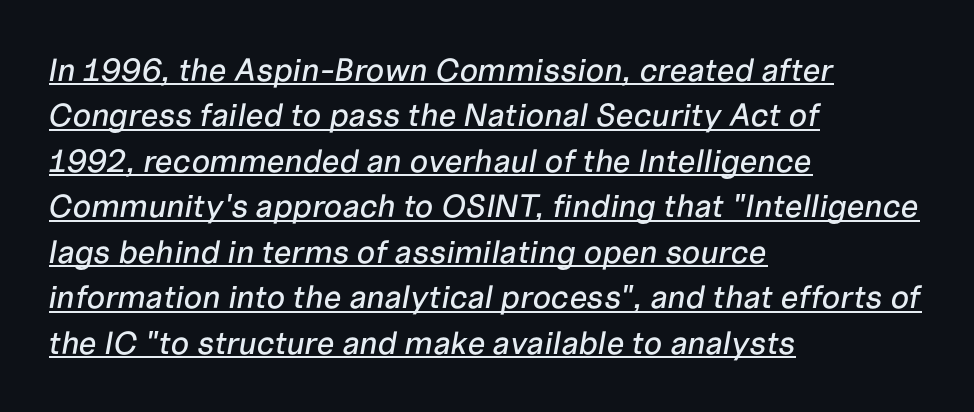
All the whitespace from short lines collects on the right. A baseline rule has been typeset under these characters. Normally led — the rows are evenly, conventionally spaced. This rendering leaves character spacing at its baseline value. Looks like regular typesetting: each glyph gets only the width it needs. An italicized treatment has been applied to the whole sample.
